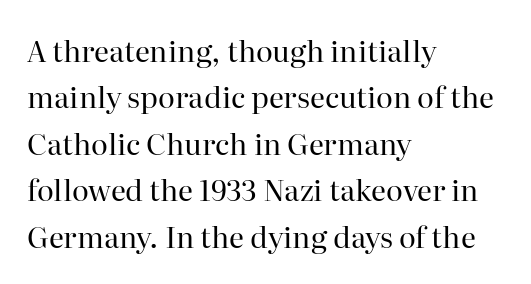
Here the designer chose a conventional face with non-uniform glyph widths. Line starts are locked; line ends wander. Ordinary non-slanted type is in use. Vertically, the passage feels balanced, rows spaced as you'd expect. Small tapered or slab feet sit at the stroke ends, so this counts as serif. Think standard paragraph weight, or any step lighter than that.
